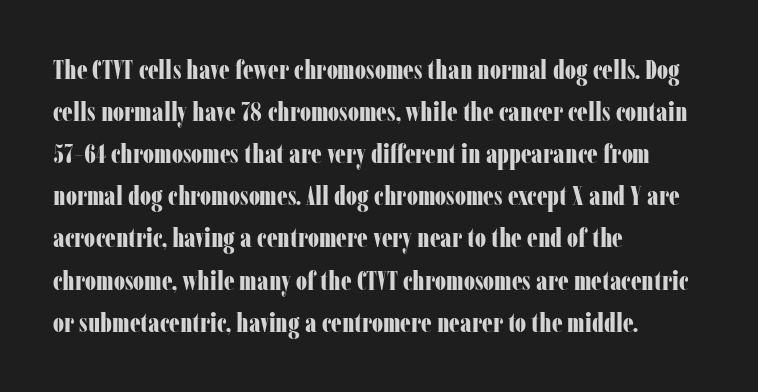
{"italic": "no", "bold": "yes", "underline": "no", "align": "left", "line_spacing": "normal", "line_spacing_ratio": 1.56, "letter_spacing": "normal", "letter_spacing_em": 0.0, "glyph_px": 27}
